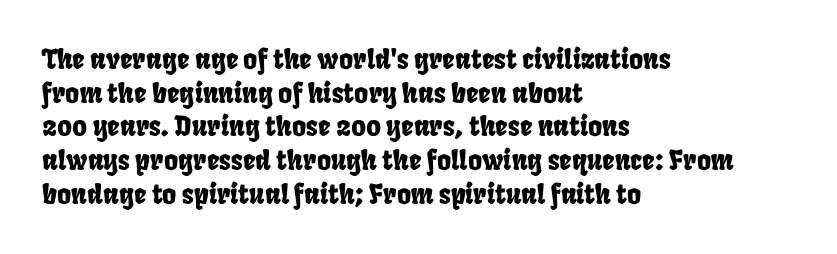
{"underline": "no", "align": "left", "line_spacing": "normal", "line_spacing_ratio": 1.25, "letter_spacing": "normal", "letter_spacing_em": 0.0, "glyph_px": 27}
